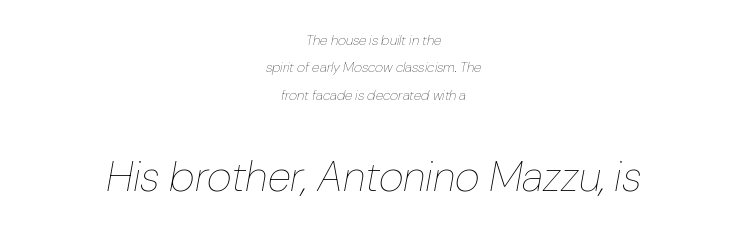
The passage shown is not underscored anywhere. The gaps between neighbouring characters are ordinary and unremarkable. Nothing heavy about these letters — not bold at all. Tall strokes in this sample are angled rather than plumb.
